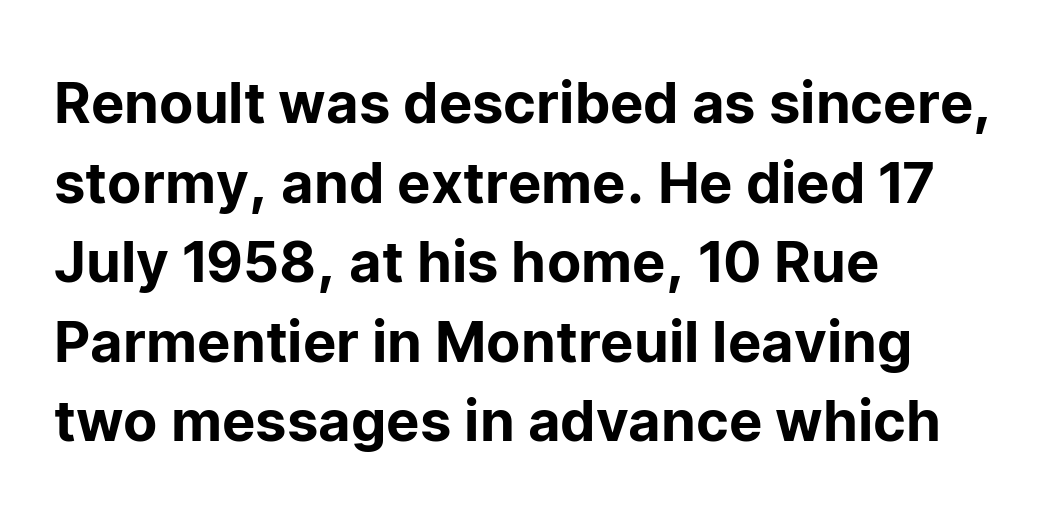
Italic? Not at all — the glyphs are vertical. Short and long lines alike share a common starting point at left. The horizontal fit of the characters is conventional and even. The rendering uses a moderate line-height, typical for paragraphs. The string is rendered with underlining switched off.
